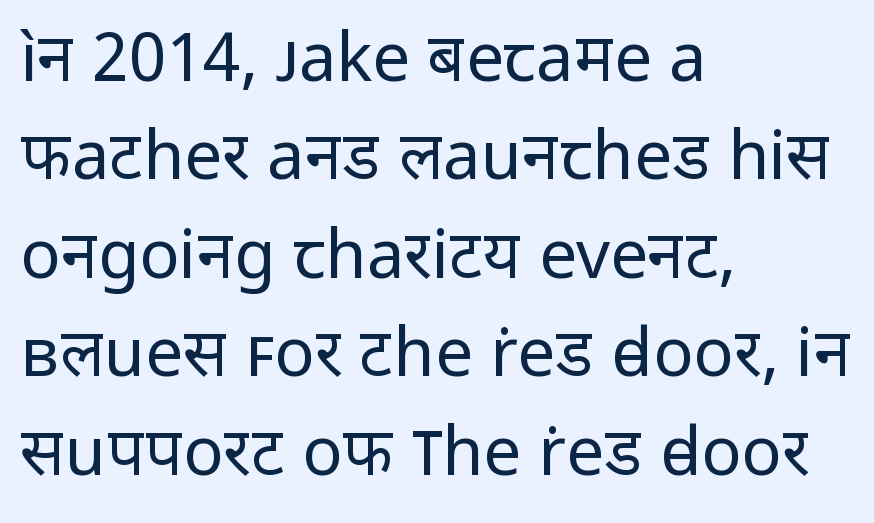
{"serif": "no", "italic": "no", "bold": "no", "weight": "regular", "width": "normal", "stroke_contrast": "low", "x_height": "medium", "monospaced": "no", "underline": "no", "align": "left", "line_spacing": "normal", "line_spacing_ratio": 1.47, "letter_spacing": "normal", "letter_spacing_em": 0.0, "glyph_px": 67}
